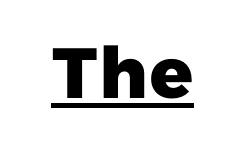
Q: Is the text bold? A: Yes.
Q: Is the typeface a serif or a sans-serif typeface? A: Sans-serif.
Q: Is the text underlined? A: Yes.
Q: Is the spacing between letters normal or unusually wide? A: Normal.
Q: Width (condensed, normal, or wide)? A: Normal.
Q: Stroke contrast? A: Low.
Q: x-height? A: Medium.
Q: Monospaced? A: No.
